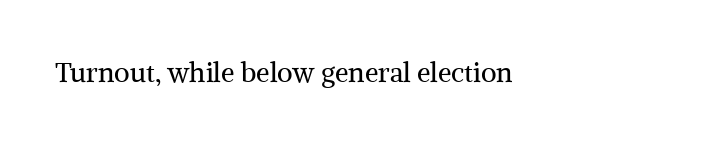
The image shows 27 px text type, upright; set normal letter spacing, not underlined.
